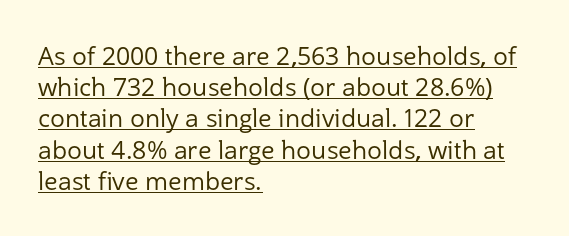
{"italic": "no", "bold": "no", "underline": "yes", "align": "left", "line_spacing": "normal", "line_spacing_ratio": 1.25, "letter_spacing": "normal", "letter_spacing_em": 0.0, "glyph_px": 25}
